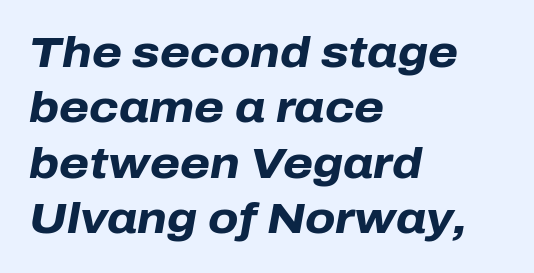
Q: Is the text bold? A: Yes.
Q: Is the text italic (slanted)? A: Yes, it leans right by about 10 degrees.
Q: Is the text underlined? A: No.
Q: How is the paragraph aligned? A: Left-aligned.
Q: Is the spacing between letters normal or unusually wide? A: Normal.
Q: Is the spacing between lines tight, normal or loose? A: Normal.
Q: Width (condensed, normal, or wide)? A: Normal.
Q: Stroke contrast? A: Low.
Q: x-height? A: Medium.
Q: Monospaced? A: No.
